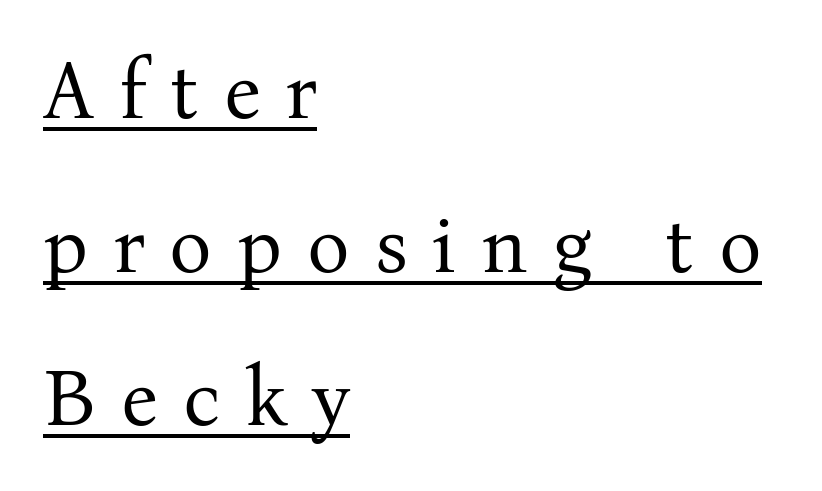
The lettering stays uniformly vertical, giving the passage a roman look. Quick note: interline space is abundant. Alignment: flush left. A typesetter would call this proportional, since set widths differ per character.
